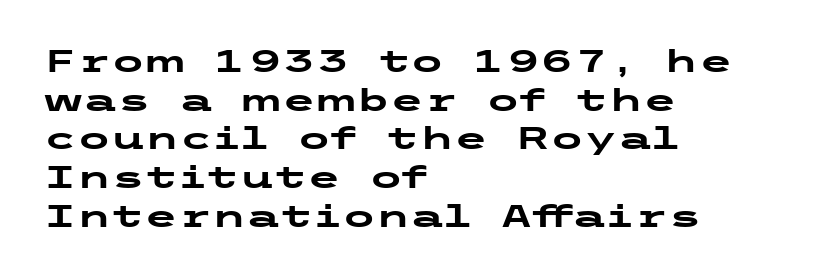
Q: Is the text bold? A: Yes.
Q: Is the text italic (slanted)? A: No, it is upright.
Q: Is the typeface a serif or a sans-serif typeface? A: Sans-serif.
Q: Is the text underlined? A: No.
Q: How is the paragraph aligned? A: Left-aligned.
Q: Is the spacing between letters normal or unusually wide? A: Normal.
Q: Is the spacing between lines tight, normal or loose? A: Normal.
Q: Width (condensed, normal, or wide)? A: Wide.
Q: Stroke contrast? A: Low.
Q: x-height? A: Medium.
